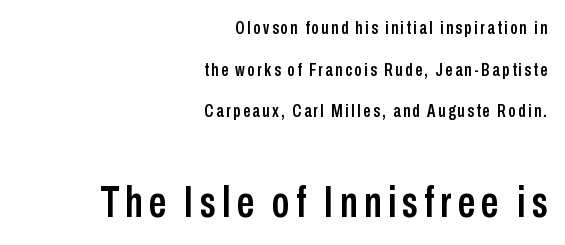
Q: Is the text italic (slanted)? A: No, it is upright.
Q: Is the typeface a serif or a sans-serif typeface? A: Sans-serif.
Q: Is the text underlined? A: No.
Q: How is the paragraph aligned? A: Right-aligned.
Q: Is the spacing between lines tight, normal or loose? A: Loose.
Q: Which block of text is set in a larger size, the first (top) or the second (bottom)? A: The second (bottom) one.
Q: Width (condensed, normal, or wide)? A: Condensed.
Q: Stroke contrast? A: Low.
Q: x-height? A: Medium.
Q: Monospaced? A: No.
